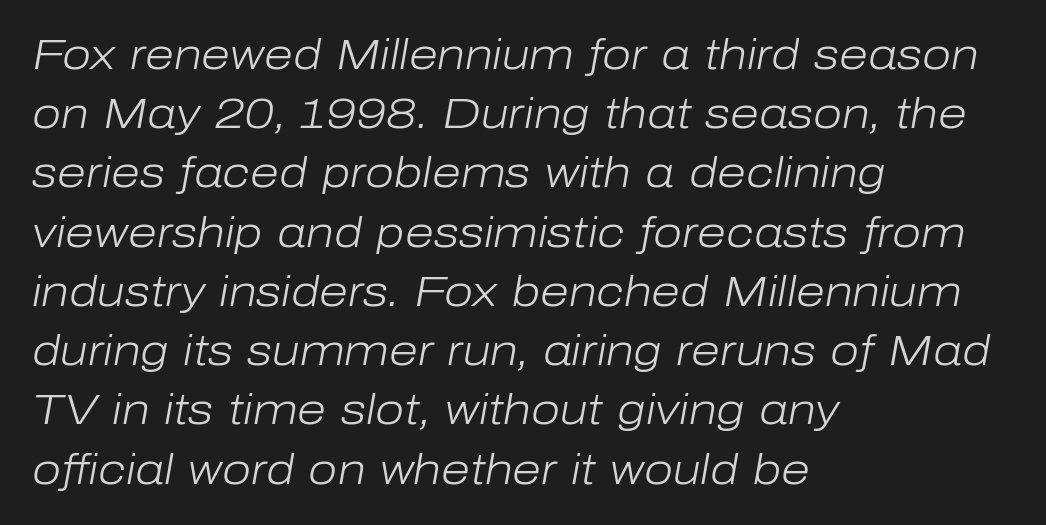
Look at the tracking — it's just the regular setting, nothing added. Notice how the passage keeps a crisp vertical edge on the left only. The glyphs look as if they've been sheared to an angle. On a weight scale, this lands at 450 or below. Lines of text with bare space underneath.
